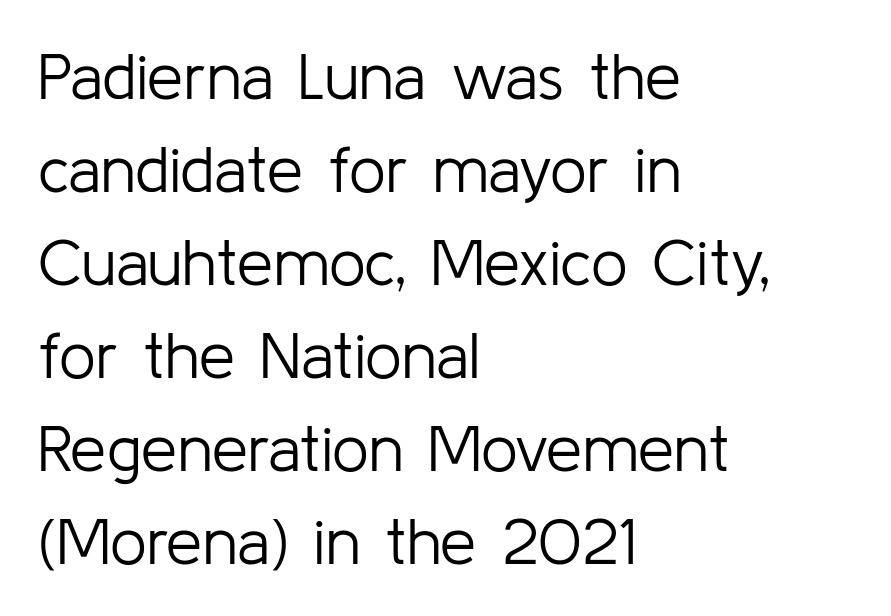
The image shows 65 px light sans-serif type, upright; set left-aligned, normal line spacing (1.43x), normal letter spacing, not underlined; low stroke contrast and a medium x-height.
